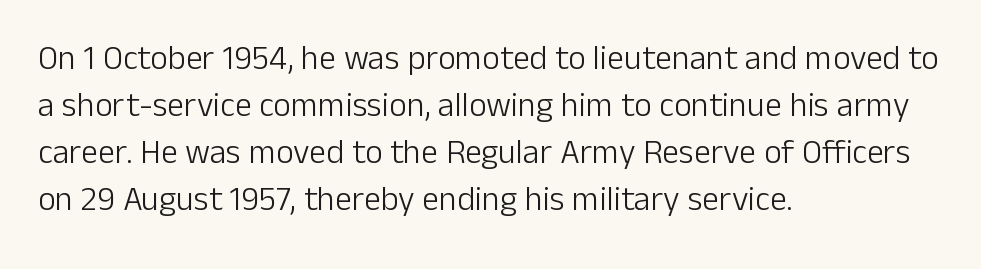
The image shows 34 px light sans-serif type, upright; set left-aligned, normal line spacing (1.38x), normal letter spacing, not underlined; low stroke contrast and a medium x-height.
